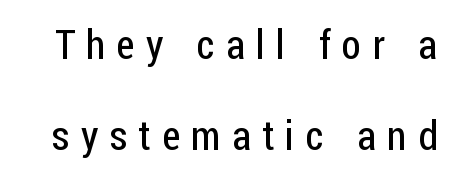
{"serif": "no", "italic": "no", "bold": "no", "weight": "regular", "width": "condensed", "stroke_contrast": "low", "x_height": "medium", "monospaced": "no", "underline": "no", "line_spacing": "loose", "line_spacing_ratio": 2.28, "letter_spacing": "wide", "letter_spacing_em": 0.28, "glyph_px": 40}
